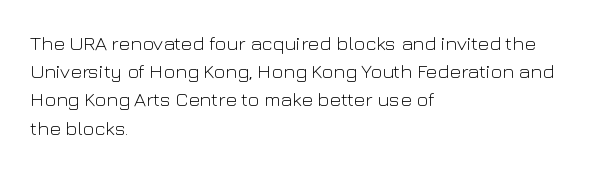
Q: Is the text bold? A: No.
Q: Is the text italic (slanted)? A: No, it is upright.
Q: Is the text underlined? A: No.
Q: How is the paragraph aligned? A: Left-aligned.
Q: Is the spacing between letters normal or unusually wide? A: Normal.
Q: Is the spacing between lines tight, normal or loose? A: Normal.
